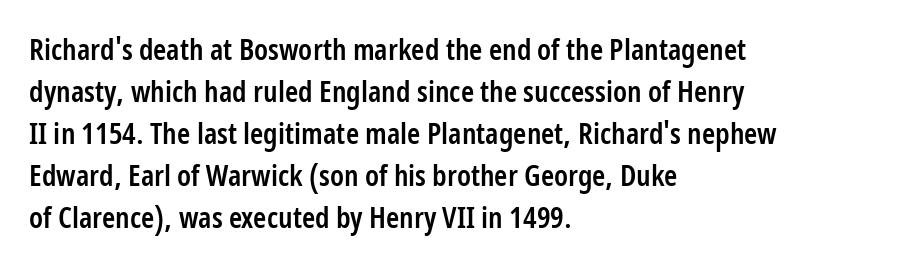
The image shows 30 px semibold, condensed sans-serif type, upright; set left-aligned, normal line spacing (1.4x), normal letter spacing, not underlined; low stroke contrast and a medium x-height.
